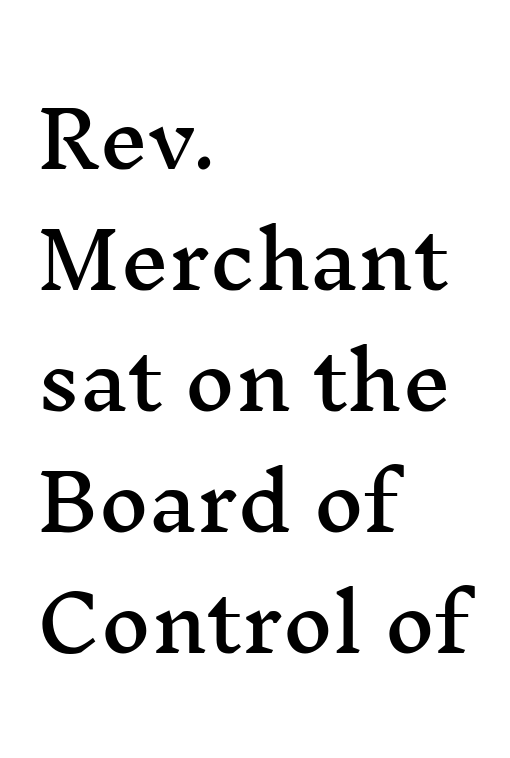
The image shows 77 px wide serif type, upright; set left-aligned, normal line spacing (1.57x), normal letter spacing, not underlined; medium stroke contrast and a medium x-height.
